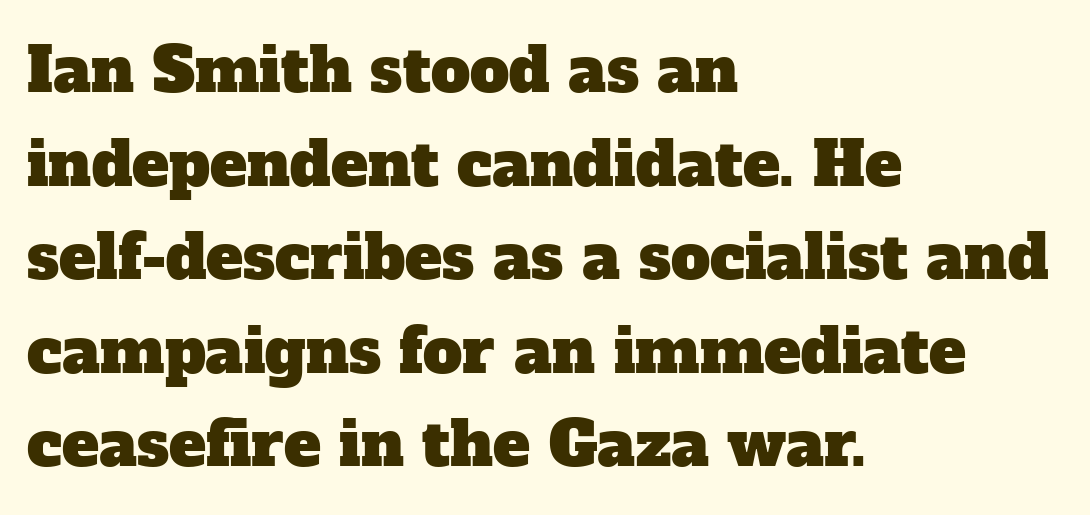
A typesetter would call this proportional, since set widths differ per character. The specimen omits any rule beneath the text block's lines. Nobody touched the tracking dial on this one. All the whitespace from short lines collects on the right. Regarding leading, the lines here are spaced in the standard way.
